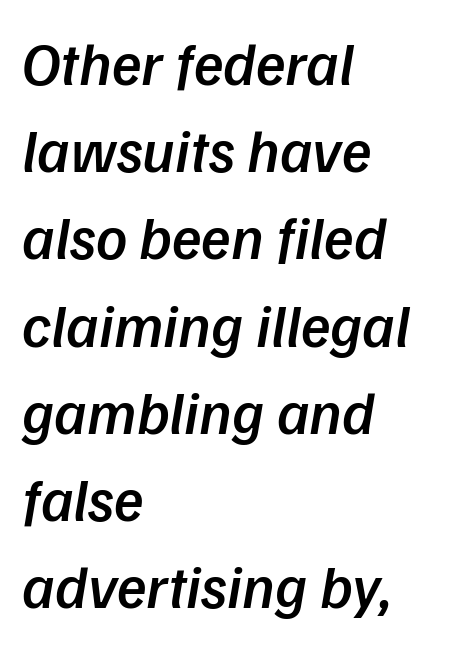
Here the designer chose a conventional face with non-uniform glyph widths. Interline gaps are of average width in this sample. You could call the tracking neutral — neither tight nor loose. The rendering shows plain stroke endings on the letterforms — a sans-serif design.
